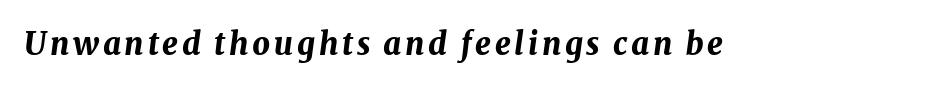
Q: Is the text bold? A: Yes.
Q: Is the text italic (slanted)? A: Yes, it leans right by about 8 degrees.
Q: Is the text underlined? A: No.
Q: Width (condensed, normal, or wide)? A: Normal.
Q: Stroke contrast? A: Medium.
Q: x-height? A: Medium.
Q: Monospaced? A: No.
